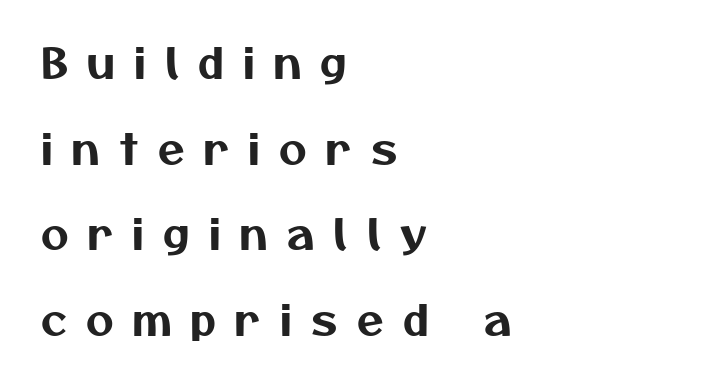
Q: Is the typeface a serif or a sans-serif typeface? A: Sans-serif.
Q: Is the text underlined? A: No.
Q: How is the paragraph aligned? A: Left-aligned.
Q: Is the spacing between letters normal or unusually wide? A: Unusually wide.
Q: Is the spacing between lines tight, normal or loose? A: Loose.
Q: Width (condensed, normal, or wide)? A: Normal.
Q: Stroke contrast? A: Medium.
Q: x-height? A: Medium.
Q: Monospaced? A: No.
